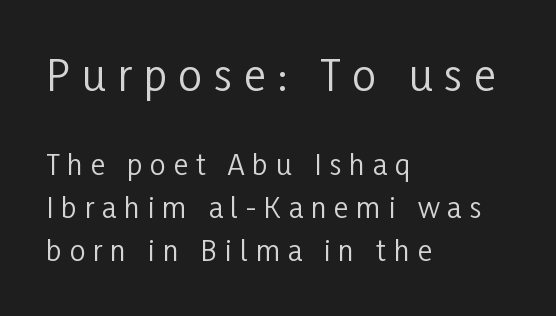
{"serif": "no", "italic": "no", "bold": "no", "weight": "regular", "width": "condensed", "stroke_contrast": "low", "x_height": "medium", "monospaced": "no", "underline": "no", "align": "left", "line_spacing": "normal", "line_spacing_ratio": 1.55, "letter_spacing": "wide", "letter_spacing_em": 0.28, "larger_block": "first", "size_ratio": 1.5, "glyph_px": 42}
